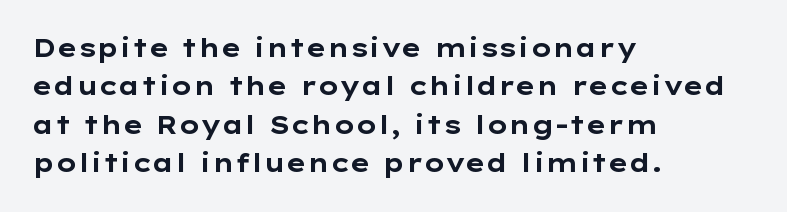
The image shows 25 px bold type, upright; set left-aligned, normal line spacing (1.54x), normal letter spacing, not underlined.
